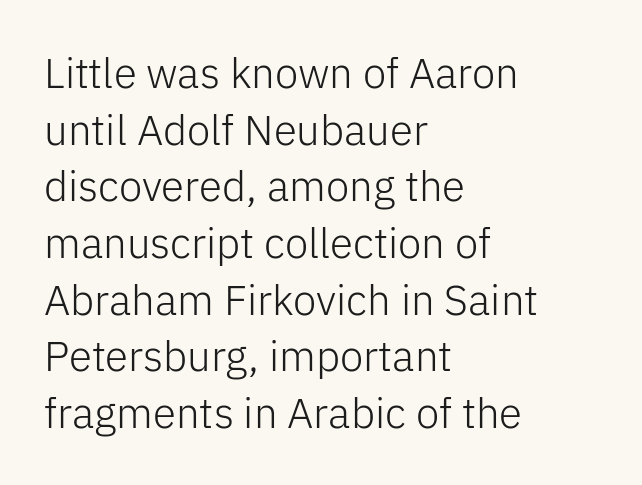
{"serif": "no", "italic": "no", "bold": "no", "weight": "light", "width": "normal", "stroke_contrast": "low", "x_height": "medium", "monospaced": "no", "underline": "no", "align": "left", "line_spacing": "normal", "line_spacing_ratio": 1.35, "letter_spacing": "normal", "letter_spacing_em": 0.0, "glyph_px": 42}
